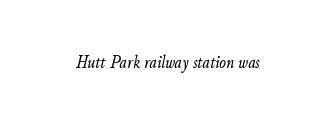
Q: Is the text bold? A: No.
Q: Is the text italic (slanted)? A: Yes, it leans right by about 9 degrees.
Q: Is the text underlined? A: No.
Q: Is the spacing between letters normal or unusually wide? A: Normal.
